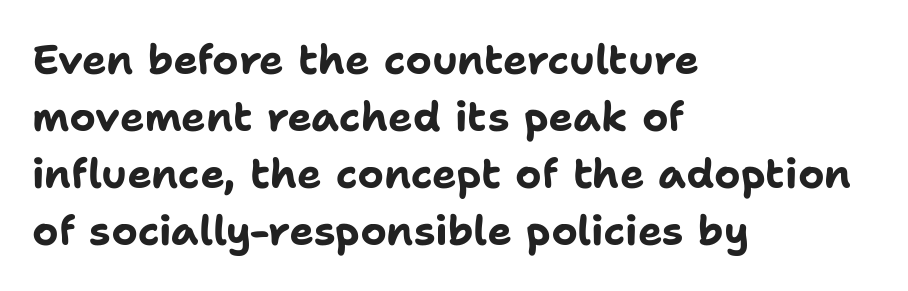
Q: Is the text bold? A: Yes.
Q: Is the text italic (slanted)? A: No, it is upright.
Q: Is the typeface a serif or a sans-serif typeface? A: Sans-serif.
Q: Is the text underlined? A: No.
Q: How is the paragraph aligned? A: Left-aligned.
Q: Is the spacing between letters normal or unusually wide? A: Normal.
Q: Is the spacing between lines tight, normal or loose? A: Normal.
Q: Width (condensed, normal, or wide)? A: Normal.
Q: Stroke contrast? A: Low.
Q: x-height? A: Medium.
Q: Monospaced? A: No.
